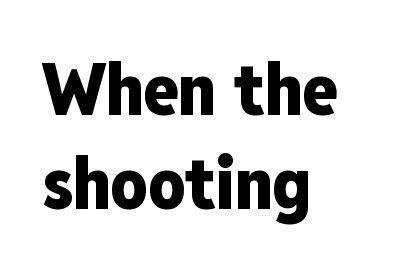
Q: Is the text bold? A: Yes.
Q: Is the text italic (slanted)? A: No, it is upright.
Q: Is the typeface a serif or a sans-serif typeface? A: Sans-serif.
Q: Is the text underlined? A: No.
Q: How is the paragraph aligned? A: Left-aligned.
Q: Is the spacing between letters normal or unusually wide? A: Normal.
Q: Is the spacing between lines tight, normal or loose? A: Normal.
Q: Width (condensed, normal, or wide)? A: Condensed.
Q: Stroke contrast? A: Low.
Q: x-height? A: Medium.
Q: Monospaced? A: No.
